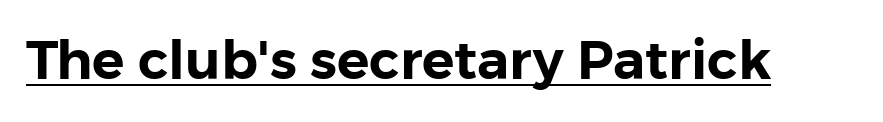
The image shows 54 px sans-serif type, upright; set normal letter spacing, underlined; low stroke contrast and a medium x-height.
